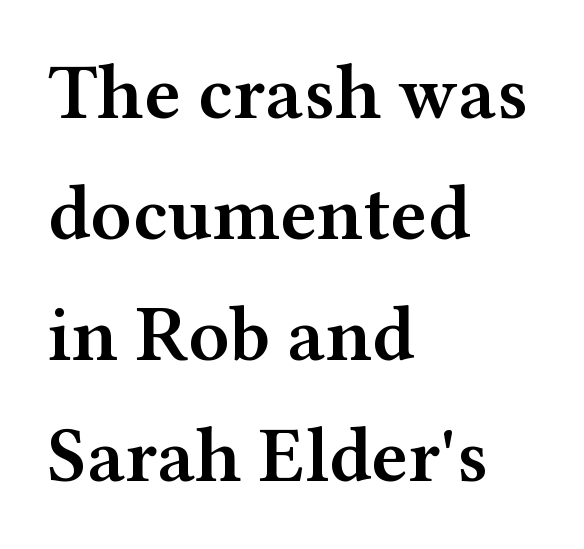
{"serif": "yes", "italic": "no", "bold": "semi", "weight": "semibold", "width": "wide", "stroke_contrast": "medium", "x_height": "medium", "monospaced": "no", "underline": "no", "align": "left", "line_spacing": "normal", "line_spacing_ratio": 1.55, "letter_spacing": "normal", "letter_spacing_em": 0.0, "glyph_px": 78}
